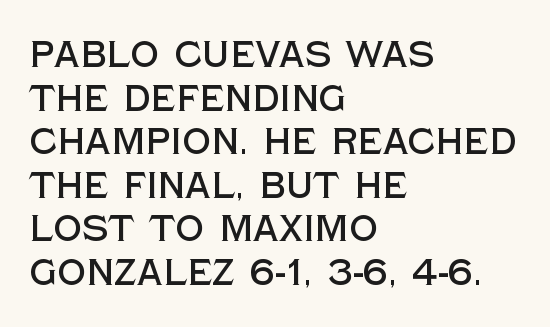
The image shows 36 px sans-serif type, upright; set left-aligned, line spacing 1.21x, normal letter spacing, not underlined; a large x-height.
